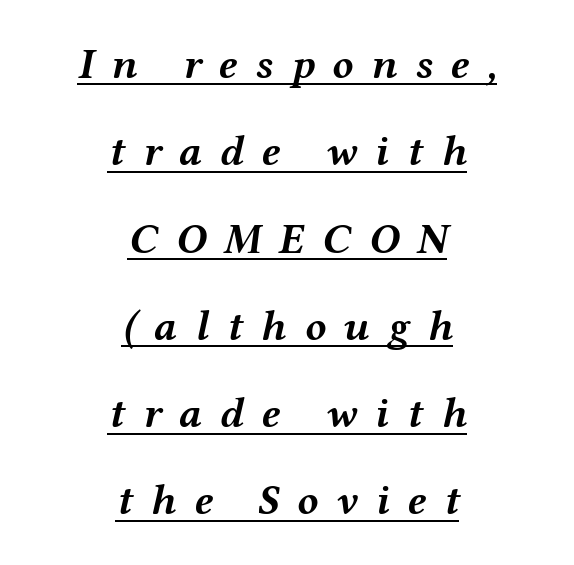
The image shows 43 px semibold, wide type, italic (leaning right); set centered, loose line spacing (2.03x), unusually wide letter spacing (+0.42 em), underlined; medium stroke contrast and a medium x-height.
